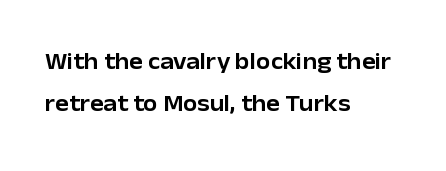
Q: Is the text italic (slanted)? A: No, it is upright.
Q: Is the text underlined? A: No.
Q: How is the paragraph aligned? A: Left-aligned.
Q: Is the spacing between letters normal or unusually wide? A: Normal.
